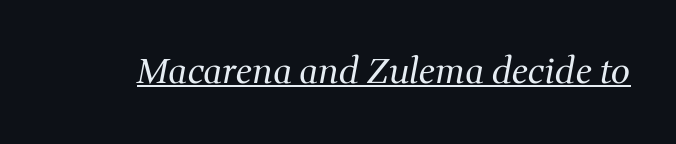
The image shows 34 px regular-weight serif type, italic (leaning right); set normal letter spacing, underlined; medium stroke contrast and a medium x-height.
